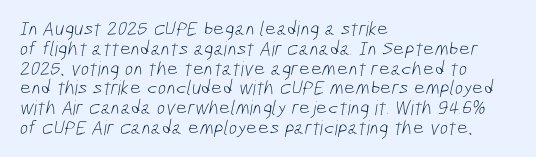
{"bold": "no", "underline": "no", "align": "left", "line_spacing": "tight", "line_spacing_ratio": 0.99, "letter_spacing": "normal", "letter_spacing_em": 0.0, "glyph_px": 20}
